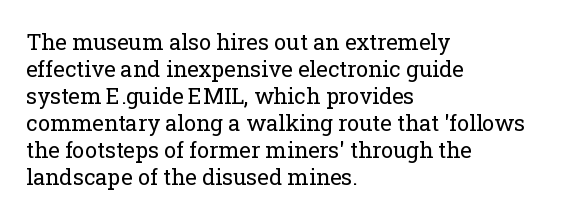
{"italic": "no", "bold": "no", "underline": "no", "align": "left", "line_spacing_ratio": 1.23, "letter_spacing": "normal", "letter_spacing_em": 0.0, "glyph_px": 22}
